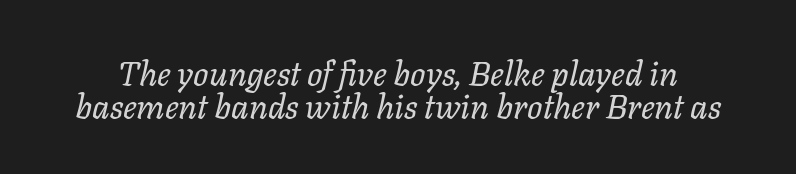
Q: Is the text bold? A: No.
Q: Is the text italic (slanted)? A: Yes, it leans right by about 11 degrees.
Q: Is the text underlined? A: No.
Q: Is the spacing between letters normal or unusually wide? A: Normal.
Q: Is the spacing between lines tight, normal or loose? A: Tight.
Q: Width (condensed, normal, or wide)? A: Normal.
Q: Stroke contrast? A: Low.
Q: x-height? A: Medium.
Q: Monospaced? A: No.
